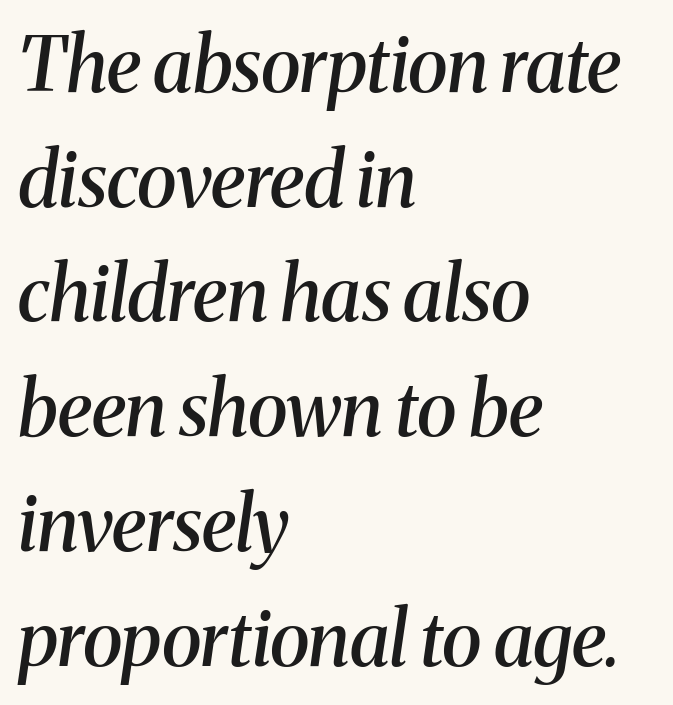
The image shows 75 px semibold serif type, italic (leaning right); set left-aligned, normal line spacing (1.53x), normal letter spacing, not underlined; medium stroke contrast and a medium x-height.
